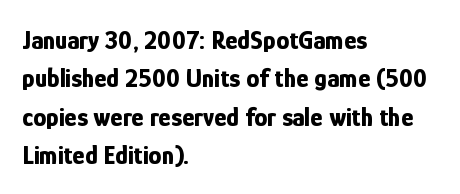
{"italic": "no", "bold": "yes", "underline": "no", "align": "left", "line_spacing": "normal", "line_spacing_ratio": 1.48, "letter_spacing": "normal", "letter_spacing_em": 0.0, "glyph_px": 26}
